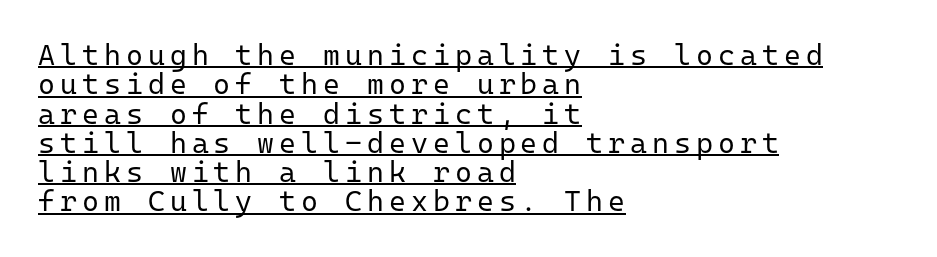
{"serif": "no", "italic": "no", "bold": "no", "weight": "regular", "width": "normal", "stroke_contrast": "low", "x_height": "medium", "monospaced": "yes", "underline": "yes", "align": "left", "line_spacing": "tight", "line_spacing_ratio": 1.01, "glyph_px": 29}
